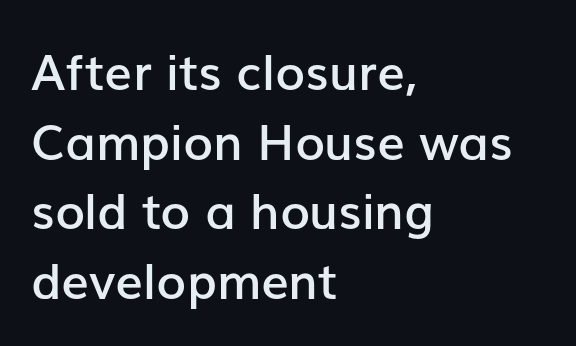
{"serif": "no", "italic": "no", "bold": "semi", "weight": "semibold", "width": "normal", "stroke_contrast": "low", "x_height": "medium", "monospaced": "no", "underline": "no", "align": "left", "line_spacing": "normal", "line_spacing_ratio": 1.42, "letter_spacing": "normal", "letter_spacing_em": 0.0, "glyph_px": 49}
